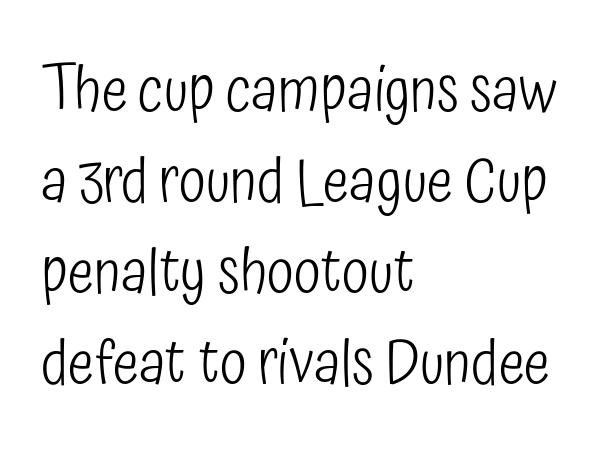
Q: Is the text bold? A: No.
Q: Is the text italic (slanted)? A: No, it is upright.
Q: Is the typeface a serif or a sans-serif typeface? A: Sans-serif.
Q: Is the text underlined? A: No.
Q: How is the paragraph aligned? A: Left-aligned.
Q: Is the spacing between letters normal or unusually wide? A: Normal.
Q: Is the spacing between lines tight, normal or loose? A: Normal.
Q: Width (condensed, normal, or wide)? A: Condensed.
Q: Stroke contrast? A: Low.
Q: x-height? A: Medium.
Q: Monospaced? A: No.
